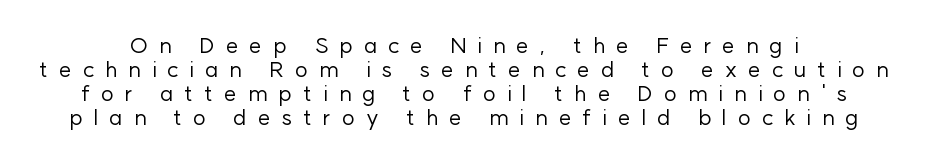
{"italic": "no", "bold": "no", "underline": "no", "line_spacing": "tight", "line_spacing_ratio": 1.09, "letter_spacing": "wide", "letter_spacing_em": 0.5, "glyph_px": 22}
